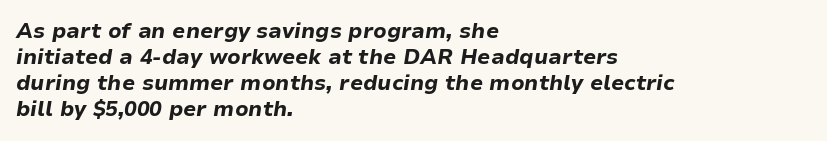
The image shows 21 px bold type, italic (leaning right); set left-aligned, line spacing 1.24x, normal letter spacing, not underlined.
